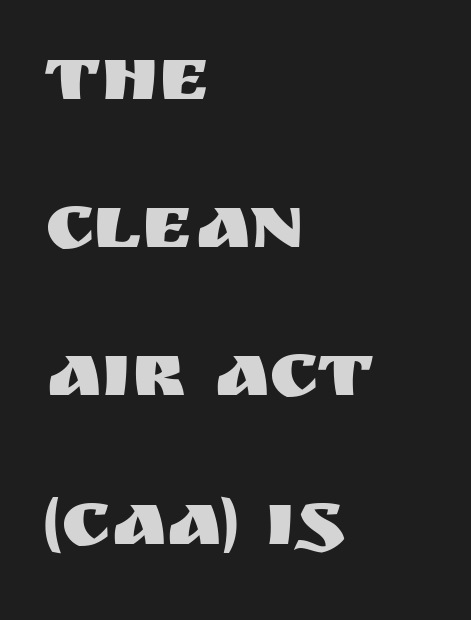
Anything drawn beneath the words? Only blank space. The passage shown has conventional tracking throughout. Where is the straight margin? On the left. This is the regular roman posture of the typeface. This block would shrink considerably if given ordinary leading; it's expanded now.
